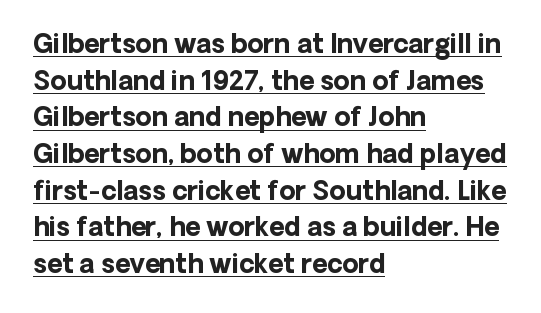
The image shows 26 px bold type, upright; set left-aligned, normal line spacing (1.41x), normal letter spacing, underlined.
